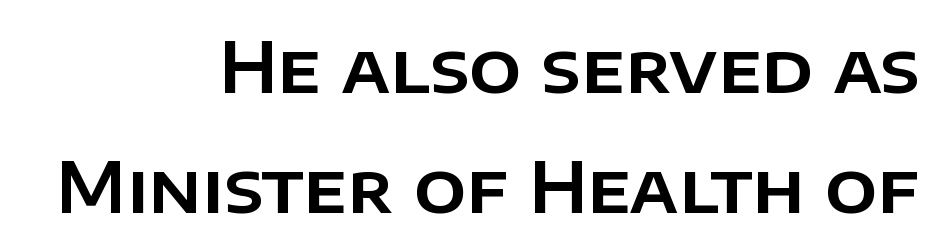
Words float on clear page, feet unadorned. Does the type have serifs? No, each stem ends abruptly. This rendering leaves character spacing at its baseline value. Note the varied advance widths — an 'i' is clearly narrower than an 'm'. The typesetter chose a ragged-left arrangement here.
